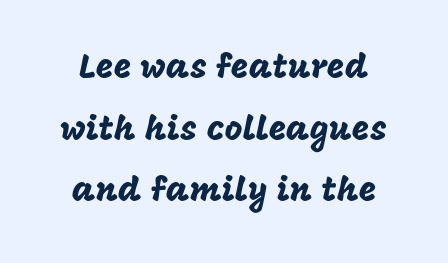
The image shows 34 px sans-serif type; set line spacing 1.81x, normal letter spacing, not underlined; low stroke contrast and a large x-height.
